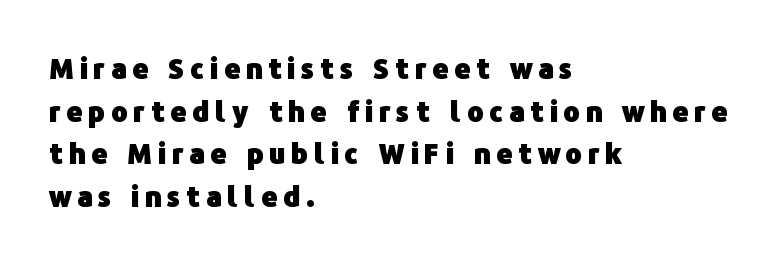
Q: Is the text bold? A: Yes.
Q: Is the text italic (slanted)? A: No, it is upright.
Q: Is the typeface a serif or a sans-serif typeface? A: Sans-serif.
Q: Is the text underlined? A: No.
Q: How is the paragraph aligned? A: Left-aligned.
Q: Is the spacing between letters normal or unusually wide? A: Unusually wide.
Q: Is the spacing between lines tight, normal or loose? A: Normal.
Q: Width (condensed, normal, or wide)? A: Normal.
Q: Stroke contrast? A: Low.
Q: x-height? A: Medium.
Q: Monospaced? A: No.
